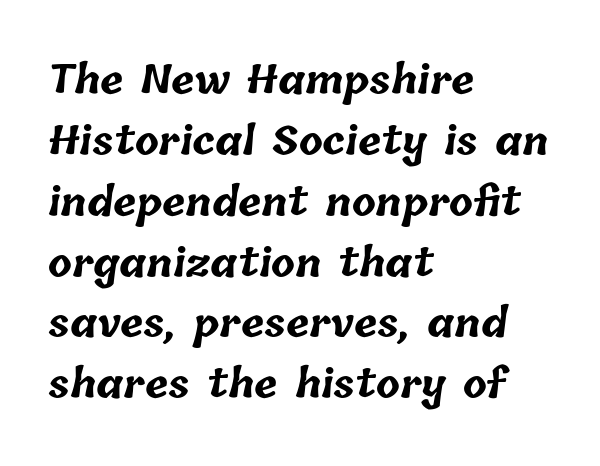
Q: Is the text bold? A: Yes.
Q: Is the text underlined? A: No.
Q: How is the paragraph aligned? A: Left-aligned.
Q: Is the spacing between letters normal or unusually wide? A: Normal.
Q: Is the spacing between lines tight, normal or loose? A: Normal.
Q: Width (condensed, normal, or wide)? A: Normal.
Q: Stroke contrast? A: Low.
Q: x-height? A: Medium.
Q: Monospaced? A: No.
